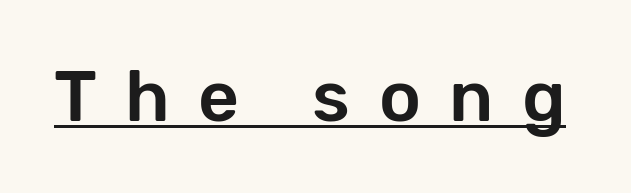
Note: no serifs on the glyphs. A typesetter would call this heavily tracked-out type. The sample's only ornament is a line tracing under the words. Here the designer chose a conventional face with non-uniform glyph widths.
